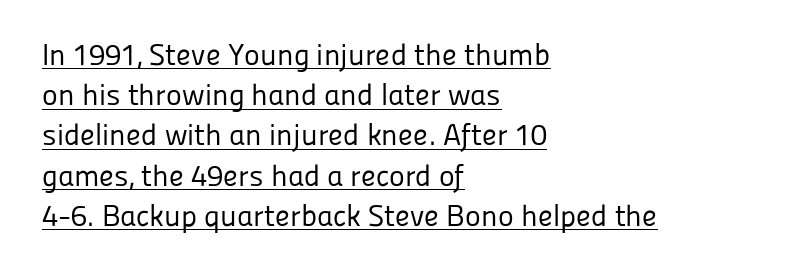
{"serif": "no", "italic": "no", "bold": "no", "weight": "regular", "width": "normal", "stroke_contrast": "low", "x_height": "medium", "monospaced": "no", "underline": "yes", "align": "left", "line_spacing": "normal", "line_spacing_ratio": 1.34, "letter_spacing": "normal", "letter_spacing_em": 0.0, "glyph_px": 30}
